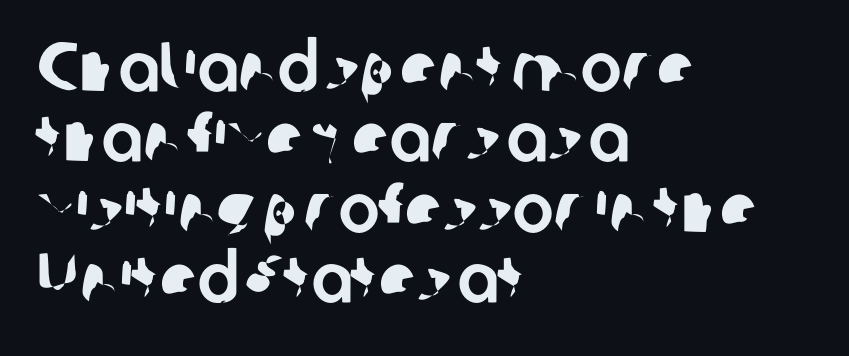
The image shows 69 px sans-serif type; set left-aligned, tight line spacing (1.02x), normal letter spacing, not underlined; low stroke contrast and a medium x-height.
